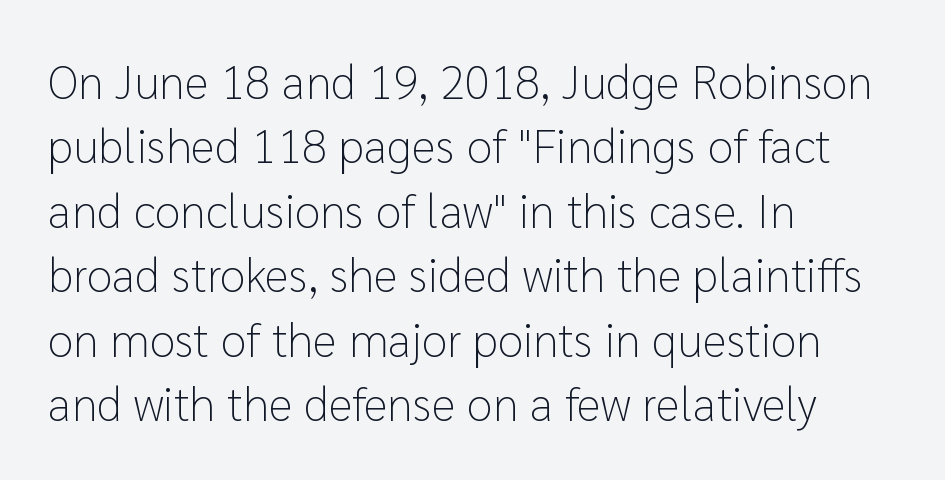
Q: Is the text bold? A: No.
Q: Is the text italic (slanted)? A: No, it is upright.
Q: Is the typeface a serif or a sans-serif typeface? A: Sans-serif.
Q: Is the text underlined? A: No.
Q: How is the paragraph aligned? A: Left-aligned.
Q: Is the spacing between letters normal or unusually wide? A: Normal.
Q: Is the spacing between lines tight, normal or loose? A: Normal.
Q: Width (condensed, normal, or wide)? A: Normal.
Q: Stroke contrast? A: Low.
Q: x-height? A: Medium.
Q: Monospaced? A: No.
